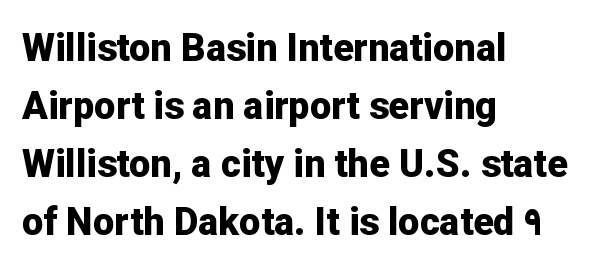
The passage shown is not underscored anywhere. This sample uses a sans-serif face. Upright lettering throughout. Typeset ragged right — the left edge is the straight one.
